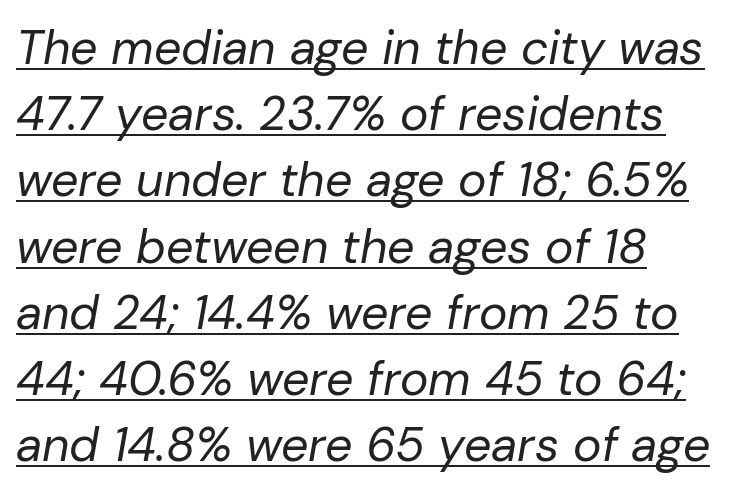
The image shows 48 px regular-weight type, italic (leaning right); set left-aligned, normal line spacing (1.38x), normal letter spacing, underlined; low stroke contrast and a medium x-height.
